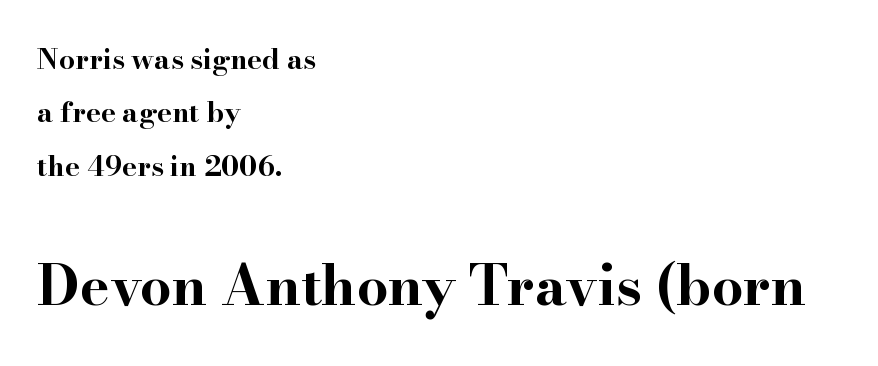
Here the second block reads like a headline and the first like body copy. Posture: straight, roman, zero tilt. The rendering uses natural spacing where letterforms have individual widths. The foot of each line stays bare and open. The type is set solid horizontally, with unmodified tracking. Thick stems and heavy bowls — unmistakably bold.
